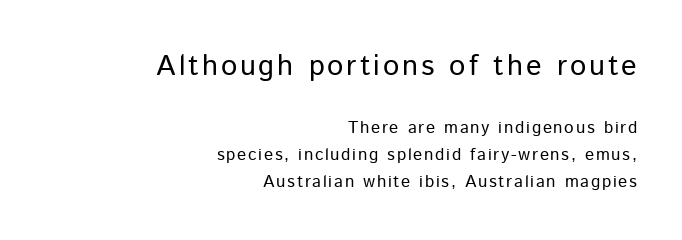
Q: Is the text bold? A: No.
Q: Is the text italic (slanted)? A: No, it is upright.
Q: Is the typeface a serif or a sans-serif typeface? A: Sans-serif.
Q: Is the text underlined? A: No.
Q: How is the paragraph aligned? A: Right-aligned.
Q: Is the spacing between lines tight, normal or loose? A: Normal.
Q: Which block of text is set in a larger size, the first (top) or the second (bottom)? A: The first (top) one.
Q: Width (condensed, normal, or wide)? A: Normal.
Q: Stroke contrast? A: Low.
Q: x-height? A: Medium.
Q: Monospaced? A: No.
